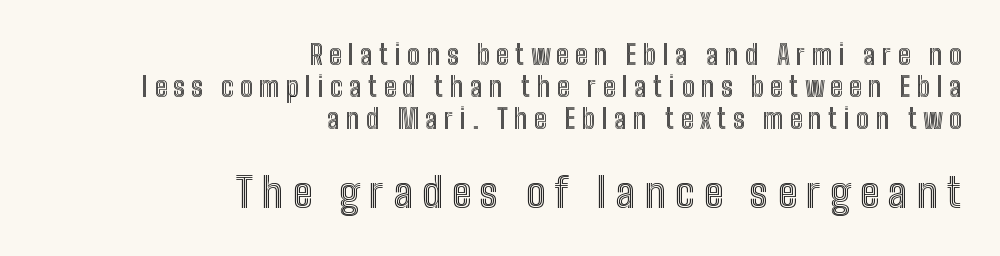
The image shows 41 px condensed type, upright; set right-aligned, line spacing 1.19x, unusually wide letter spacing (+0.23 em), not underlined; the second (bottom) block is 1.52x larger; a medium x-height.
